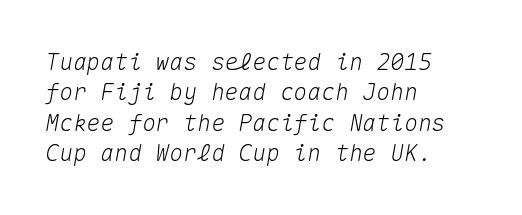
The lines are quadded left. A normal amount of white space separates one row of letters from the next. This sample uses an oblique cut, with every glyph tilted off the vertical. The line texture is even and compact thanks to regular tracking. Plain, unruled lines of type.
